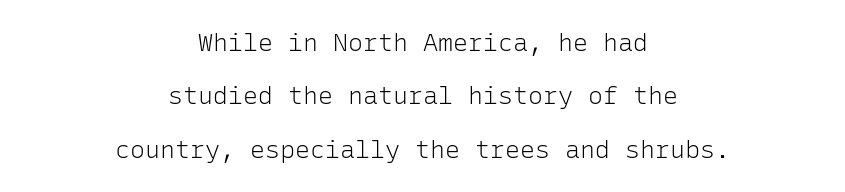
Each new line begins a long way beneath the previous one. Compared with typical body copy, the letter spacing here is the same. The setting favours the middle, as headings and verse often do. This is the regular roman posture of the typeface. The space beneath each line is pristine and unruled. The letterforms sit at book weight or below.
